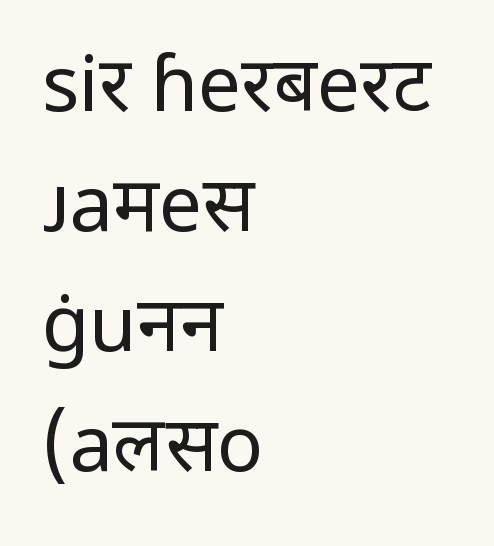
Q: Is the text bold? A: No.
Q: Is the text italic (slanted)? A: No, it is upright.
Q: Is the typeface a serif or a sans-serif typeface? A: Sans-serif.
Q: Is the text underlined? A: No.
Q: How is the paragraph aligned? A: Left-aligned.
Q: Is the spacing between letters normal or unusually wide? A: Normal.
Q: Is the spacing between lines tight, normal or loose? A: Normal.
Q: Width (condensed, normal, or wide)? A: Normal.
Q: Stroke contrast? A: Low.
Q: x-height? A: Medium.
Q: Monospaced? A: No.
